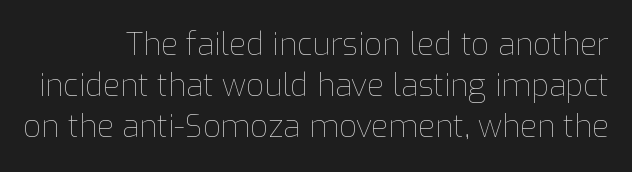
Q: Is the text bold? A: No.
Q: Is the text italic (slanted)? A: No, it is upright.
Q: Is the text underlined? A: No.
Q: Is the spacing between letters normal or unusually wide? A: Normal.
Q: Is the spacing between lines tight, normal or loose? A: Normal.
Q: Width (condensed, normal, or wide)? A: Normal.
Q: Stroke contrast? A: Low.
Q: x-height? A: Medium.
Q: Monospaced? A: No.
